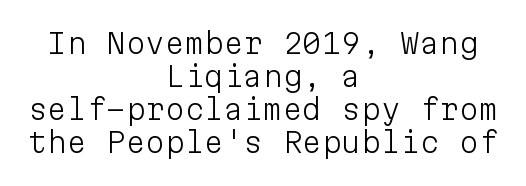
The image shows 28 px light sans-serif type, upright, monospaced; set centered, line spacing 1.18x, normal letter spacing, not underlined; low stroke contrast and a medium x-height.
